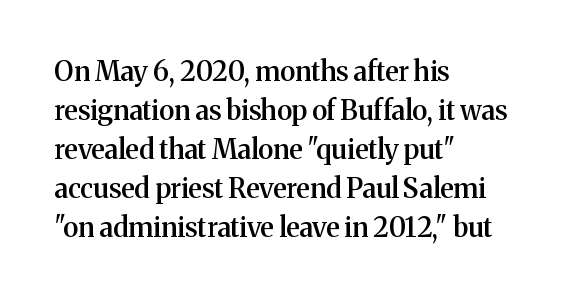
The image shows 27 px text type, upright; set left-aligned, normal line spacing (1.44x), normal letter spacing, not underlined.
